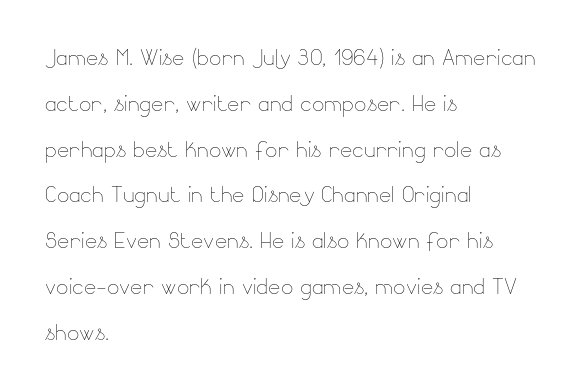
The image shows 29 px thin type, upright; set left-aligned, normal line spacing (1.58x), normal letter spacing, not underlined; low stroke contrast and a small x-height.
